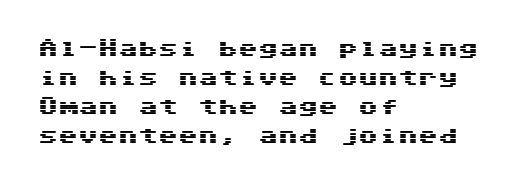
Q: Is the text italic (slanted)? A: No, it is upright.
Q: Is the text underlined? A: No.
Q: How is the paragraph aligned? A: Left-aligned.
Q: Is the spacing between letters normal or unusually wide? A: Normal.
Q: Is the spacing between lines tight, normal or loose? A: Normal.
